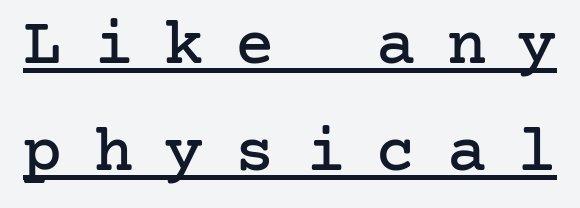
Q: Is the text italic (slanted)? A: No, it is upright.
Q: Is the typeface a serif or a sans-serif typeface? A: Serif.
Q: Is the text underlined? A: Yes.
Q: Is the spacing between letters normal or unusually wide? A: Unusually wide.
Q: Is the spacing between lines tight, normal or loose? A: Normal.
Q: Width (condensed, normal, or wide)? A: Normal.
Q: Stroke contrast? A: Low.
Q: x-height? A: Medium.
